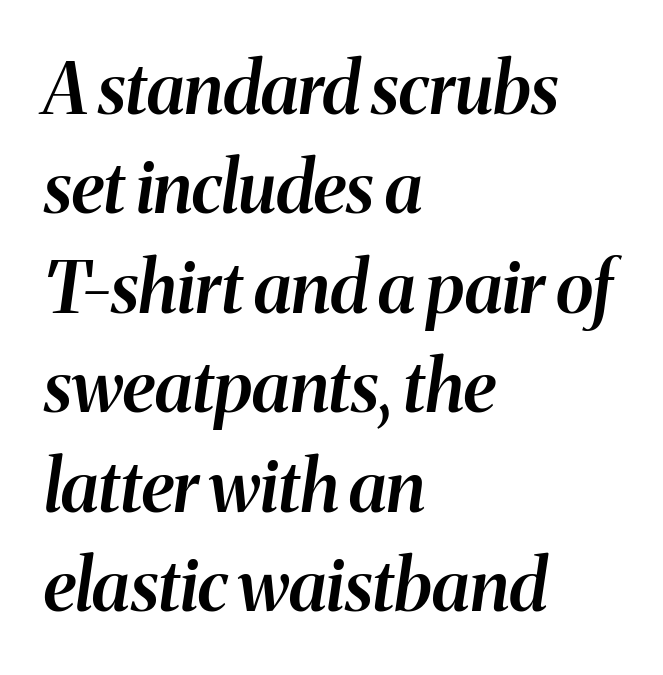
The image shows 71 px semibold type, italic (leaning right); set left-aligned, normal line spacing (1.4x), normal letter spacing, not underlined; medium stroke contrast and a medium x-height.
